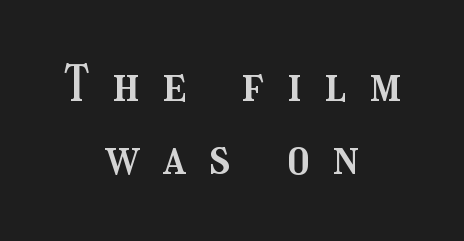
These lines have a slow, spaced-out rhythm from letter to letter. Character widths vary here, with narrow letters taking less room than wide ones. Words float on clear page, feet unadorned. The type sits square on the baseline with zero lean. Both edges are ragged and mirror each other, which tells us the setting is centered.
